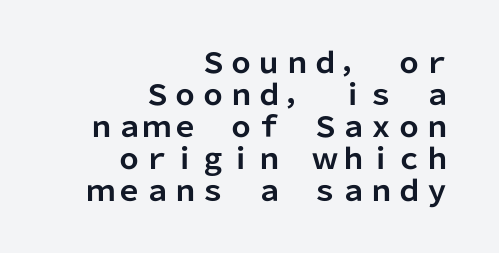
The image shows 28 px bold sans-serif type, upright; set right-aligned, tight line spacing (1.14x), normal letter spacing, not underlined; low stroke contrast and a medium x-height.
